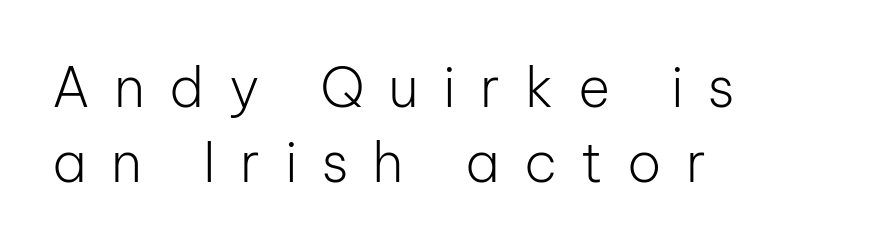
Q: Is the text bold? A: No.
Q: Is the text italic (slanted)? A: No, it is upright.
Q: Is the typeface a serif or a sans-serif typeface? A: Sans-serif.
Q: Is the text underlined? A: No.
Q: How is the paragraph aligned? A: Left-aligned.
Q: Is the spacing between letters normal or unusually wide? A: Unusually wide.
Q: Is the spacing between lines tight, normal or loose? A: Normal.
Q: Width (condensed, normal, or wide)? A: Normal.
Q: Stroke contrast? A: Low.
Q: x-height? A: Medium.
Q: Monospaced? A: No.
